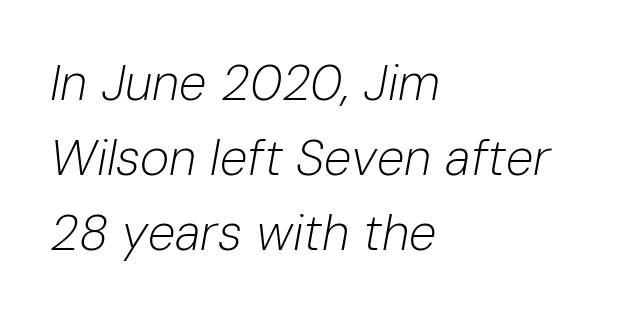
Q: Is the text bold? A: No.
Q: Is the text italic (slanted)? A: Yes, it leans right by about 10 degrees.
Q: Is the text underlined? A: No.
Q: How is the paragraph aligned? A: Left-aligned.
Q: Is the spacing between letters normal or unusually wide? A: Normal.
Q: Is the spacing between lines tight, normal or loose? A: Normal.
Q: Width (condensed, normal, or wide)? A: Normal.
Q: Stroke contrast? A: Low.
Q: x-height? A: Medium.
Q: Monospaced? A: No.
